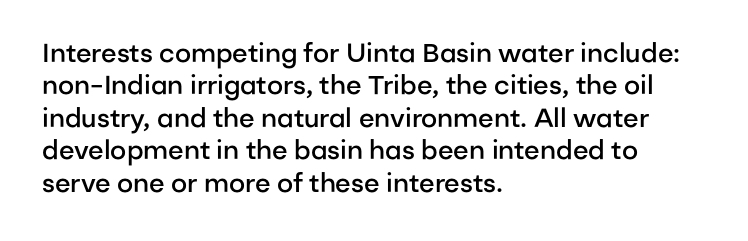
The image shows 26 px text type, upright; set left-aligned, normal line spacing (1.25x), normal letter spacing, not underlined.
